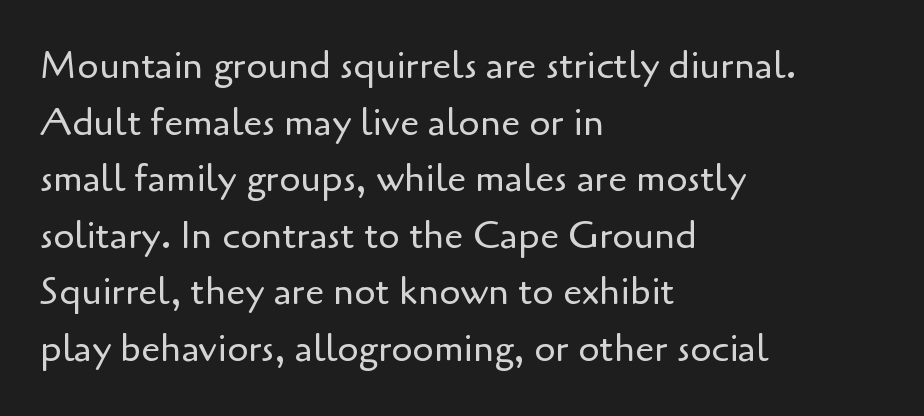
Q: Is the text bold? A: No.
Q: Is the text italic (slanted)? A: No, it is upright.
Q: Is the typeface a serif or a sans-serif typeface? A: Sans-serif.
Q: Is the text underlined? A: No.
Q: How is the paragraph aligned? A: Left-aligned.
Q: Is the spacing between letters normal or unusually wide? A: Normal.
Q: Is the spacing between lines tight, normal or loose? A: Normal.
Q: Width (condensed, normal, or wide)? A: Normal.
Q: Stroke contrast? A: Low.
Q: x-height? A: Small.
Q: Monospaced? A: No.
